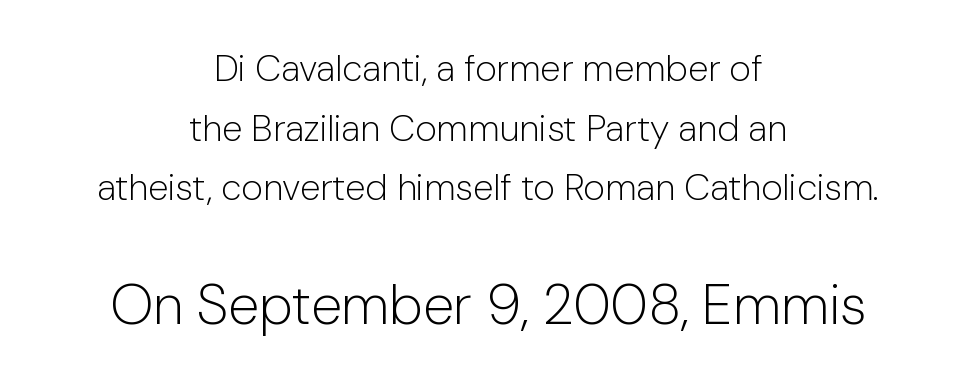
In this sample the second text group is rendered at the bigger scale. Notice how the stems are strictly vertical — no italics here. Looks like regular typesetting: each glyph gets only the width it needs. Nobody drew a line under any word here. Font category for this specimen: sans-serif.
